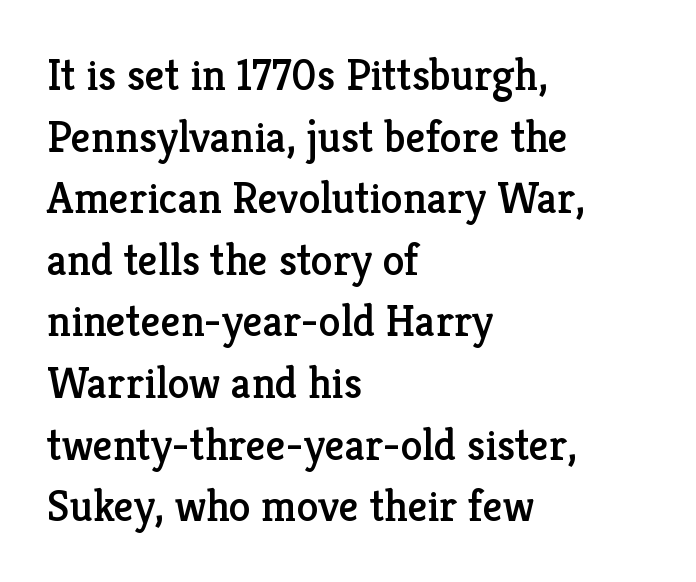
Q: Is the text italic (slanted)? A: No, it is upright.
Q: Is the typeface a serif or a sans-serif typeface? A: Serif.
Q: Is the text underlined? A: No.
Q: How is the paragraph aligned? A: Left-aligned.
Q: Is the spacing between letters normal or unusually wide? A: Normal.
Q: Is the spacing between lines tight, normal or loose? A: Normal.
Q: Width (condensed, normal, or wide)? A: Normal.
Q: Stroke contrast? A: Low.
Q: x-height? A: Medium.
Q: Monospaced? A: No.
